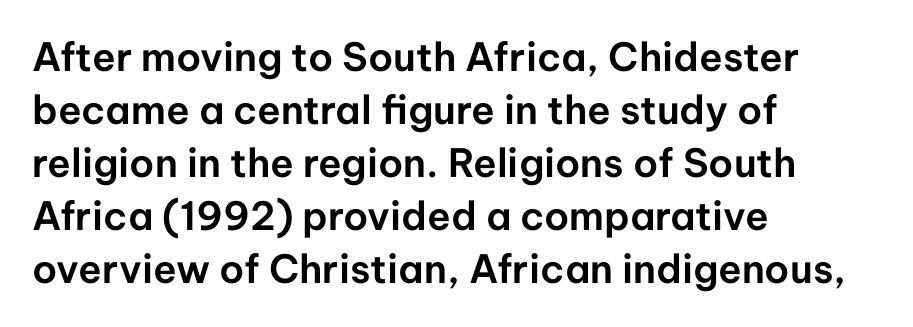
{"serif": "no", "italic": "no", "width": "normal", "stroke_contrast": "low", "x_height": "medium", "monospaced": "no", "underline": "no", "align": "left", "line_spacing": "normal", "line_spacing_ratio": 1.36, "letter_spacing": "normal", "letter_spacing_em": 0.0, "glyph_px": 39}
